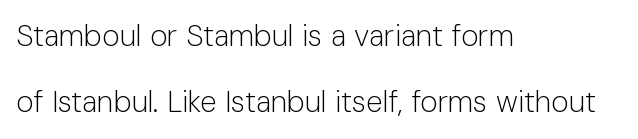
Q: Is the text bold? A: No.
Q: Is the text italic (slanted)? A: No, it is upright.
Q: Is the typeface a serif or a sans-serif typeface? A: Sans-serif.
Q: Is the text underlined? A: No.
Q: How is the paragraph aligned? A: Left-aligned.
Q: Is the spacing between letters normal or unusually wide? A: Normal.
Q: Is the spacing between lines tight, normal or loose? A: Loose.
Q: Width (condensed, normal, or wide)? A: Normal.
Q: Stroke contrast? A: Low.
Q: x-height? A: Medium.
Q: Monospaced? A: No.
